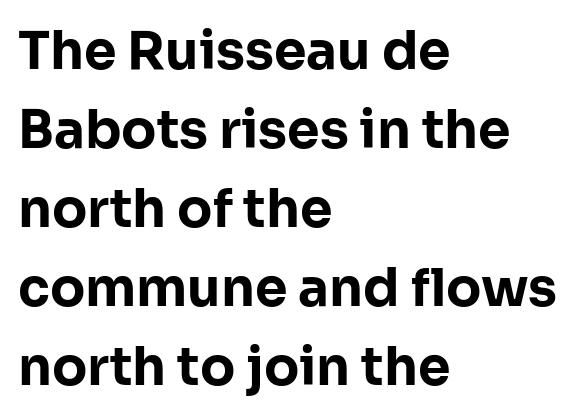
{"serif": "no", "italic": "no", "bold": "yes", "weight": "bold", "width": "normal", "stroke_contrast": "low", "x_height": "medium", "monospaced": "no", "underline": "no", "align": "left", "line_spacing": "normal", "line_spacing_ratio": 1.52, "letter_spacing": "normal", "letter_spacing_em": 0.0, "glyph_px": 52}
